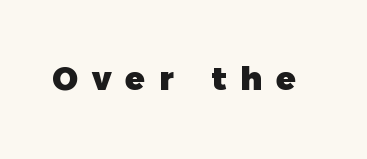
Q: Is the text bold? A: Yes.
Q: Is the typeface a serif or a sans-serif typeface? A: Sans-serif.
Q: Is the text underlined? A: No.
Q: Is the spacing between letters normal or unusually wide? A: Unusually wide.
Q: Width (condensed, normal, or wide)? A: Normal.
Q: x-height? A: Medium.
Q: Monospaced? A: No.
